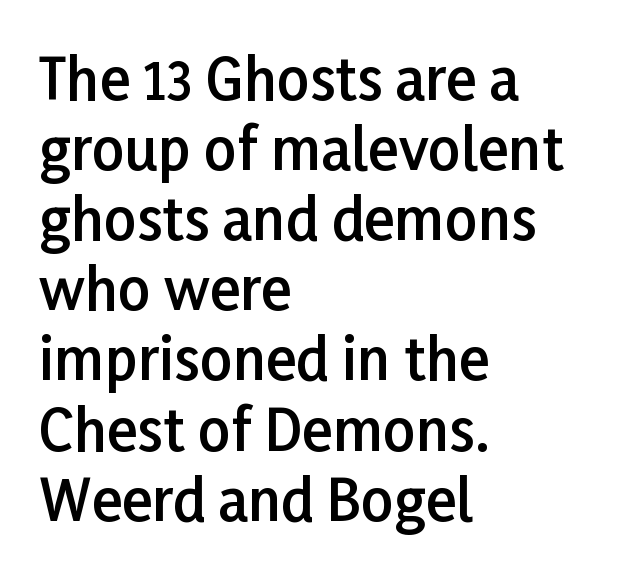
{"serif": "no", "italic": "no", "bold": "semi", "weight": "semibold", "width": "normal", "stroke_contrast": "low", "x_height": "medium", "monospaced": "no", "underline": "no", "align": "left", "line_spacing_ratio": 1.23, "letter_spacing": "normal", "letter_spacing_em": 0.0, "glyph_px": 57}
